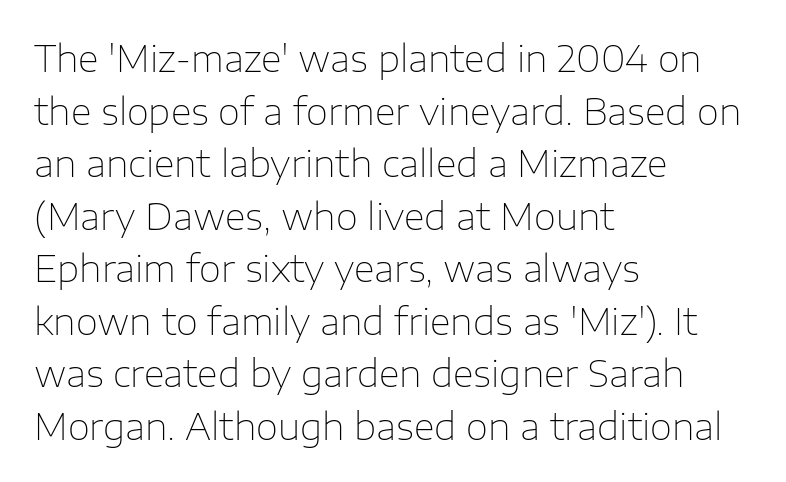
The leading is moderate, giving the passage an even texture. This rendering leaves character spacing at its baseline value. Weight: in the light-to-regular range. The rendering uses natural spacing where letterforms have individual widths.
